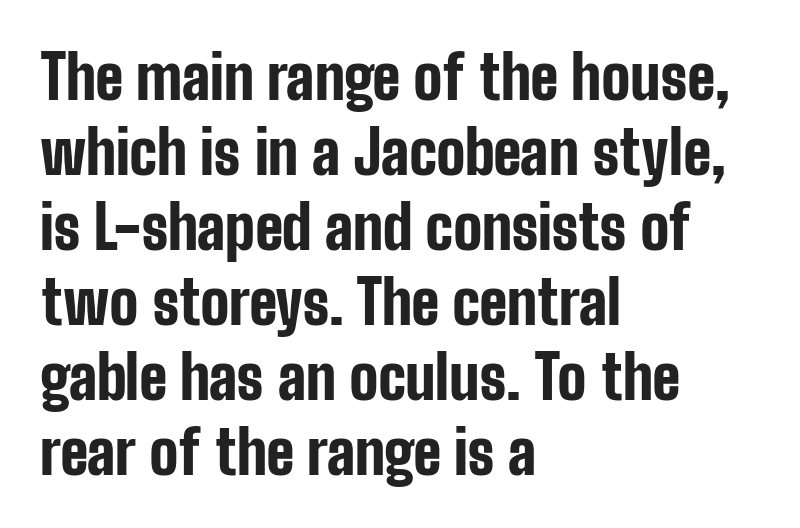
{"serif": "no", "italic": "no", "bold": "yes", "weight": "bold", "width": "condensed", "stroke_contrast": "low", "x_height": "medium", "monospaced": "no", "underline": "no", "align": "left", "line_spacing": "normal", "line_spacing_ratio": 1.25, "letter_spacing": "normal", "letter_spacing_em": 0.0, "glyph_px": 60}
